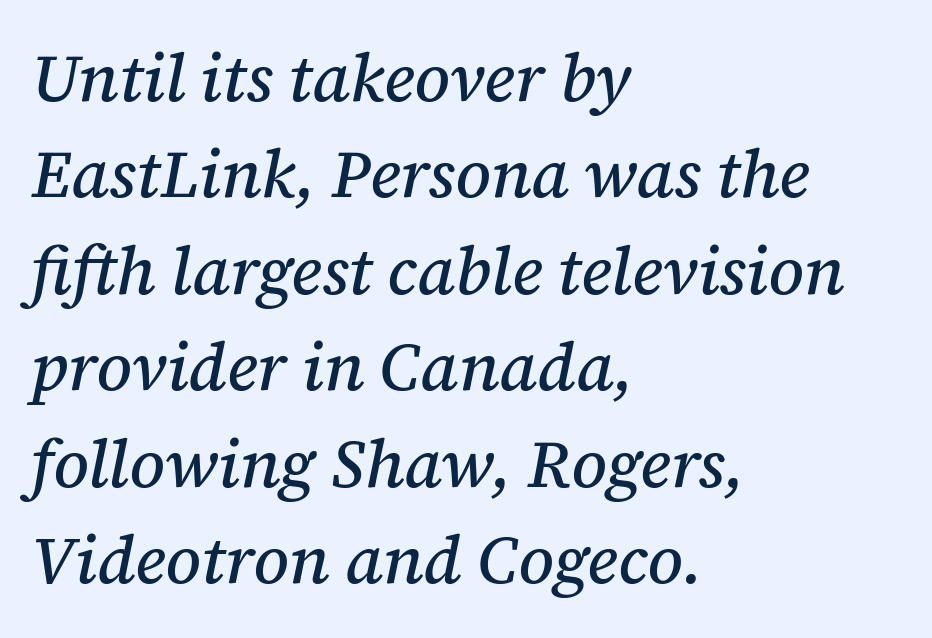
The image shows 67 px serif type, italic (leaning right); set left-aligned, normal line spacing (1.44x), normal letter spacing, not underlined; medium stroke contrast and a medium x-height.
